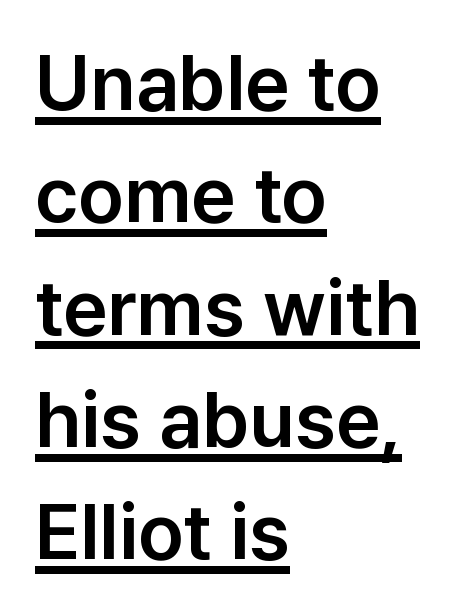
{"serif": "no", "italic": "no", "width": "normal", "stroke_contrast": "low", "x_height": "medium", "monospaced": "no", "underline": "yes", "align": "left", "line_spacing": "normal", "line_spacing_ratio": 1.44, "letter_spacing": "normal", "letter_spacing_em": 0.0, "glyph_px": 78}
